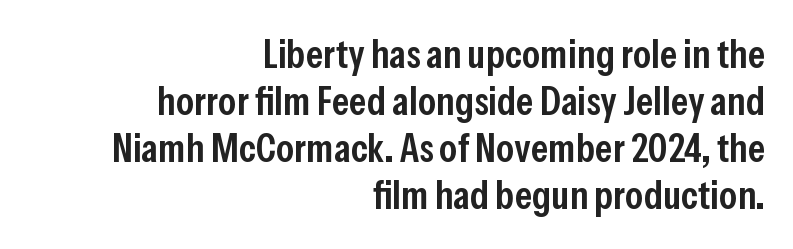
{"serif": "no", "italic": "no", "bold": "semi", "weight": "semibold", "width": "condensed", "stroke_contrast": "low", "x_height": "medium", "monospaced": "no", "underline": "no", "align": "right", "line_spacing": "tight", "line_spacing_ratio": 1.15, "letter_spacing": "normal", "letter_spacing_em": 0.0, "glyph_px": 41}
